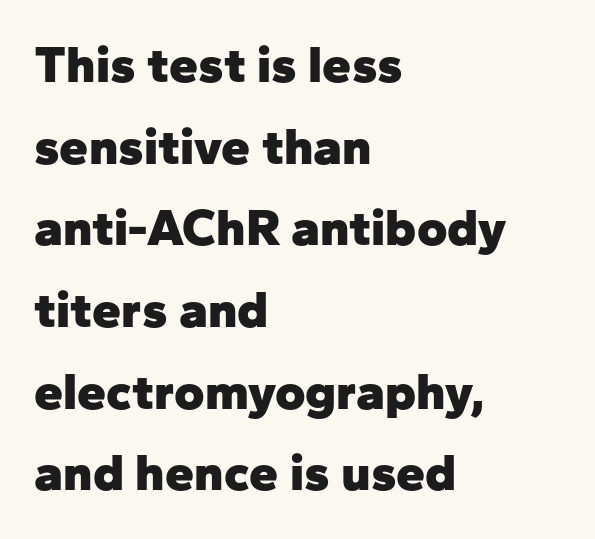
Font category for this specimen: sans-serif. This sample has the flowing, uneven cadence of proportional lettering. The rows are spaced the way most documents space them. Tracking value appears to be zero — textbook default spacing. Type without underlining. The axis of the letterforms is exactly vertical.
